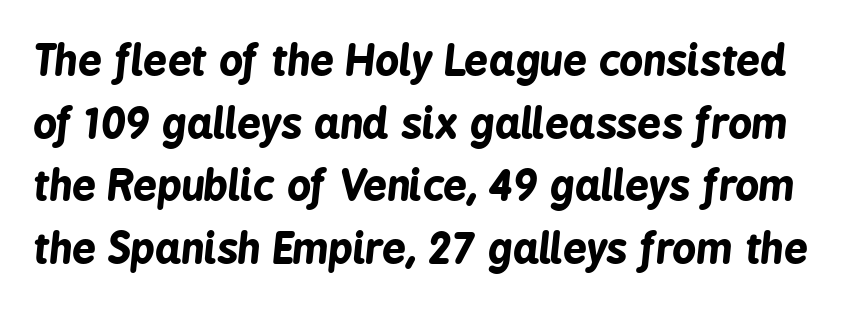
The glyphs look as if they've been sheared to an angle. Here the designer chose a conventional face with non-uniform glyph widths. These lines carry a lot of weight — the face is fully bold. Any mark beneath the type? The region is blank. The vertical gap from one line to the next is medium. The letters sit at their default tracking, neither squeezed nor spread.
